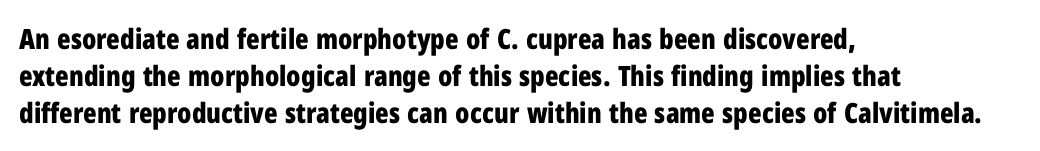
The image shows 28 px bold, condensed sans-serif type, upright; set left-aligned, normal line spacing (1.32x), normal letter spacing, not underlined; low stroke contrast and a medium x-height.
